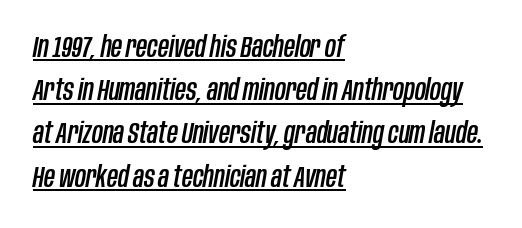
The image shows 30 px condensed type, italic (leaning right); set left-aligned, normal line spacing (1.44x), normal letter spacing, underlined; low stroke contrast and a large x-height.
